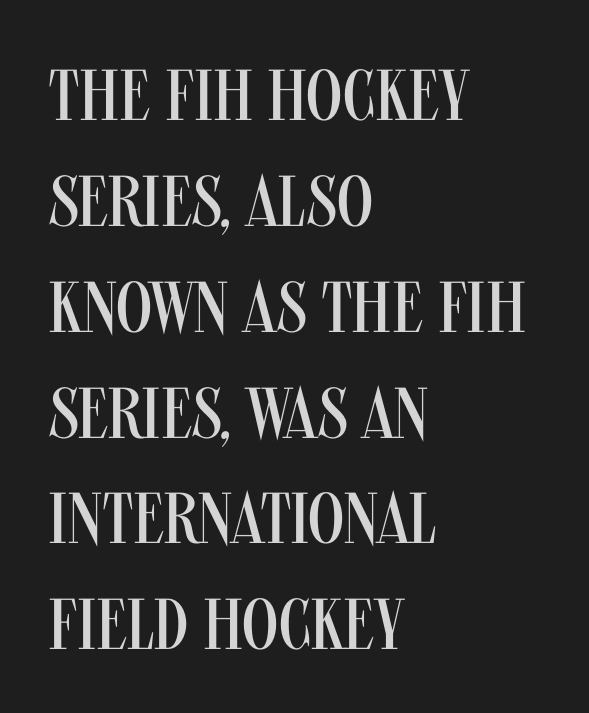
{"serif": "no", "italic": "no", "bold": "no", "weight": "regular", "width": "condensed", "stroke_contrast": "medium", "x_height": "large", "monospaced": "no", "underline": "no", "align": "left", "line_spacing": "normal", "line_spacing_ratio": 1.47, "letter_spacing": "normal", "letter_spacing_em": 0.0, "glyph_px": 72}
